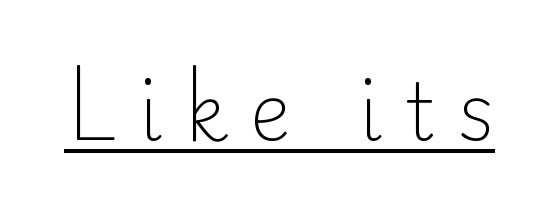
{"serif": "yes", "italic": "no", "bold": "no", "weight": "light", "width": "normal", "stroke_contrast": "low", "x_height": "small", "monospaced": "no", "underline": "yes", "letter_spacing": "wide", "letter_spacing_em": 0.28, "glyph_px": 79}
